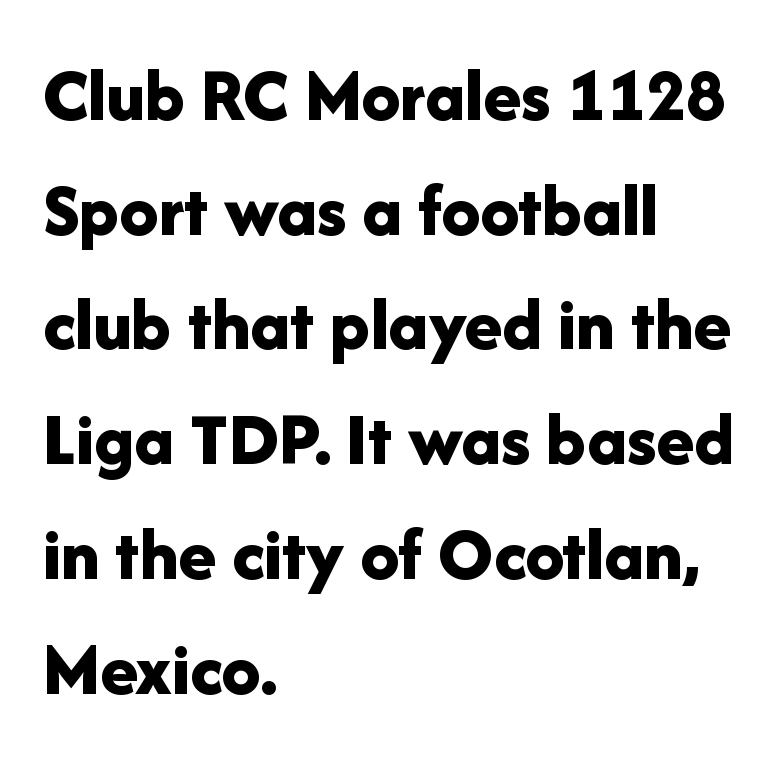
The image shows 77 px bold sans-serif type, upright; set left-aligned, normal line spacing (1.49x), normal letter spacing, not underlined; low stroke contrast and a medium x-height.
